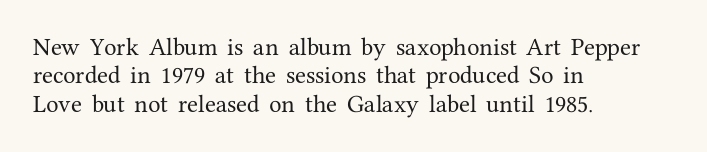
The image shows 20 px text type, upright; set left-aligned, normal line spacing (1.42x), normal letter spacing, not underlined.
